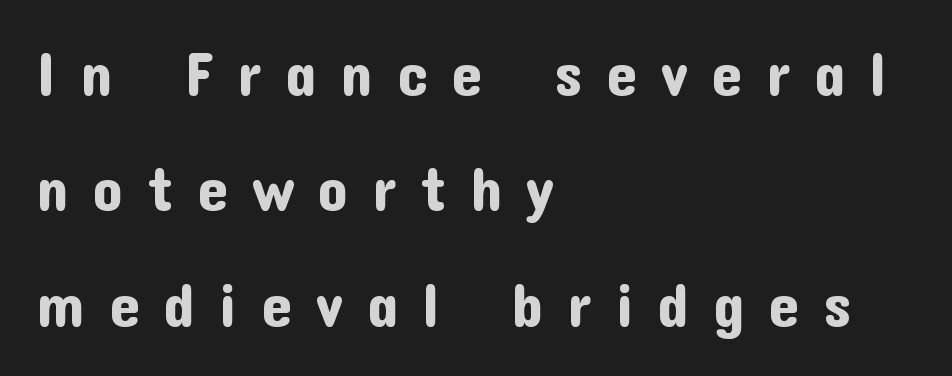
The image shows 61 px sans-serif type, upright; set left-aligned, line spacing 1.89x, unusually wide letter spacing (+0.39 em), not underlined; low stroke contrast and a medium x-height.
